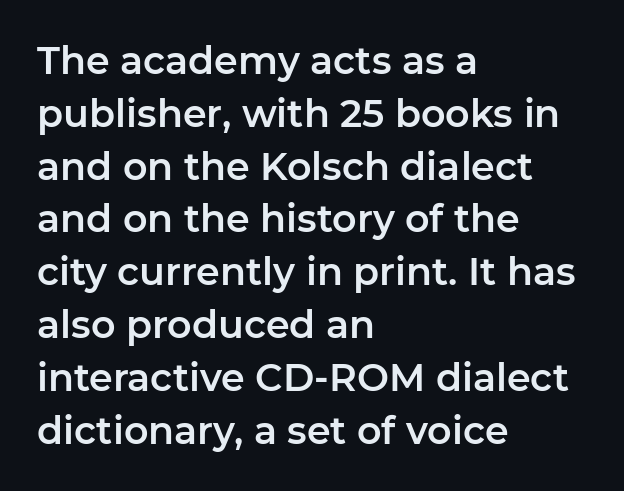
The passage is arranged the way most books set body copy — flush left. You could not count columns in this text — the font is proportionally spaced. This sample uses plain, unmodified letter spacing. The font's upright variant was chosen for this text.
